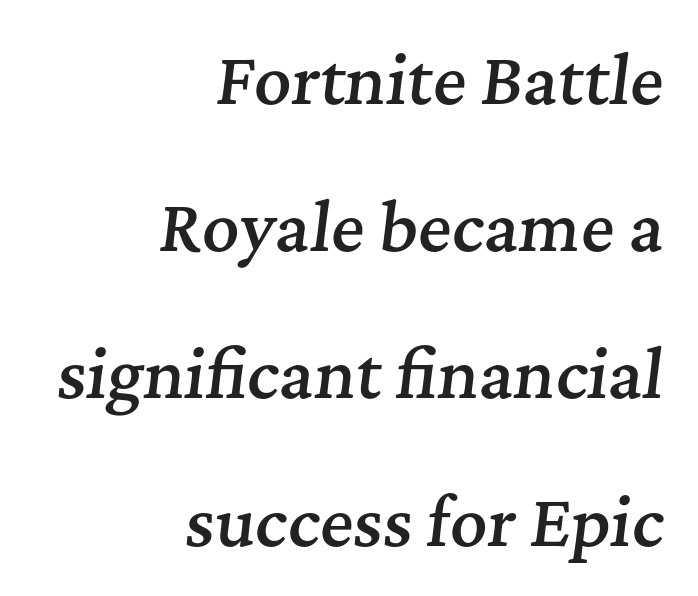
{"serif": "yes", "italic": "yes", "lean": "right", "slant_degrees": 7, "bold": "semi", "weight": "semibold", "width": "normal", "stroke_contrast": "medium", "x_height": "medium", "monospaced": "no", "underline": "no", "align": "right", "line_spacing": "loose", "line_spacing_ratio": 2.3, "letter_spacing": "normal", "letter_spacing_em": 0.0, "glyph_px": 64}
